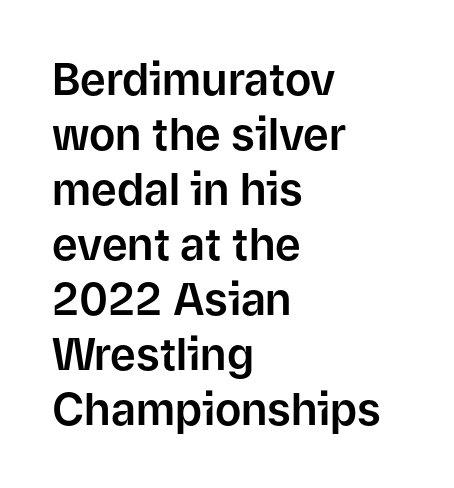
{"serif": "no", "italic": "no", "width": "normal", "stroke_contrast": "low", "x_height": "medium", "monospaced": "no", "underline": "no", "align": "left", "line_spacing": "normal", "line_spacing_ratio": 1.25, "letter_spacing": "normal", "letter_spacing_em": 0.0, "glyph_px": 44}
